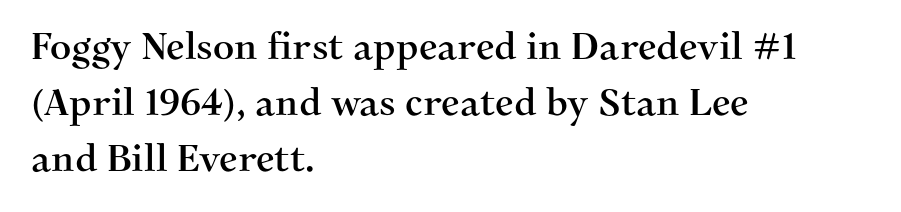
The image shows 37 px serif type, upright; set left-aligned, normal line spacing (1.51x), normal letter spacing, not underlined; medium stroke contrast and a medium x-height.
